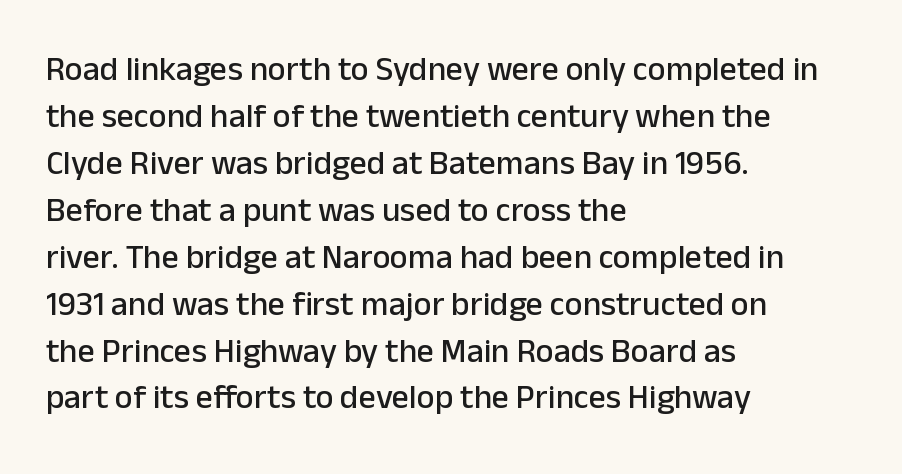
The designer left line spacing at the default. Think of a printed novel: that variable character pitch is what you see here. Ordinary non-slanted type is in use. Words float on clear page, feet unadorned.
